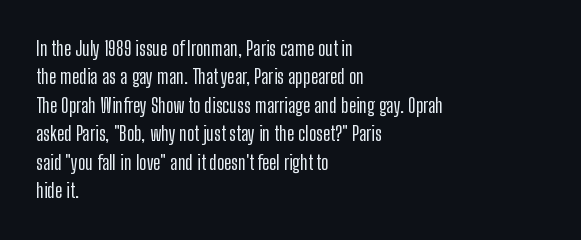
{"italic": "no", "underline": "no", "align": "left", "line_spacing": "normal", "line_spacing_ratio": 1.42, "letter_spacing": "normal", "letter_spacing_em": 0.0, "glyph_px": 20}
